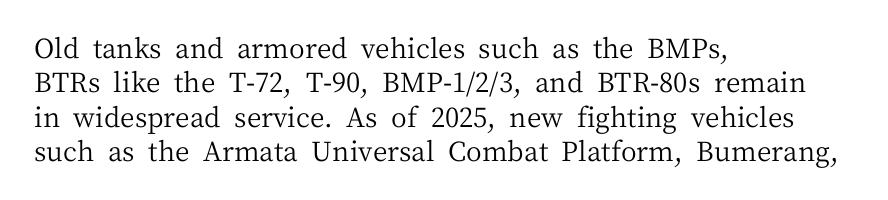
The letterforms sit at book weight or below. Honestly, the letter spacing is just normal — you wouldn't notice it. The type sits square on the baseline with zero lean. Unmarked baselines from the first word to the last. The text block is weighted toward the left margin, trailing off unevenly rightward. The designer left line spacing at the default.
